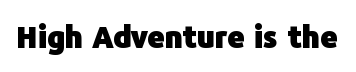
A typesetter would call this proportional, since set widths differ per character. Rule under the text: the space is simply empty. Nope, no serifs anywhere on these letters. Does the lettering tilt? It doesn't — this is upright. Spacing between characters is what you'd get straight out of the box. Emphasis by weight is at full strength: bold.
